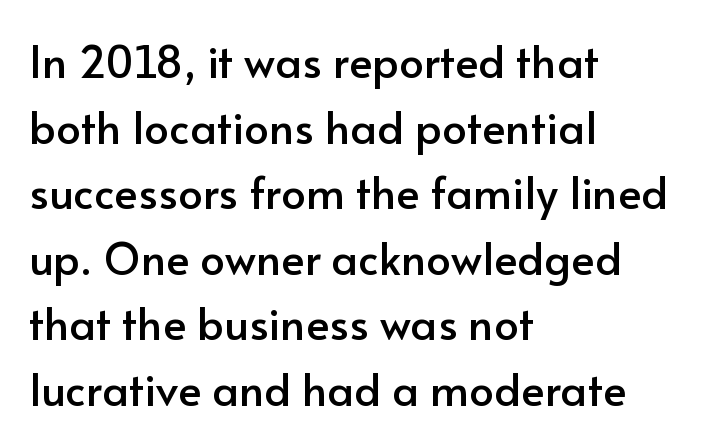
The image shows 44 px sans-serif type, upright; set left-aligned, normal line spacing (1.49x), normal letter spacing, not underlined; low stroke contrast and a small x-height.
